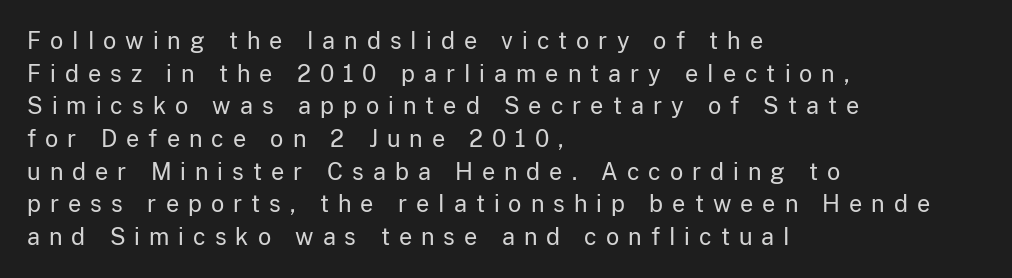
The image shows 23 px text type, upright; set left-aligned, normal line spacing (1.42x), unusually wide letter spacing (+0.39 em), not underlined.
